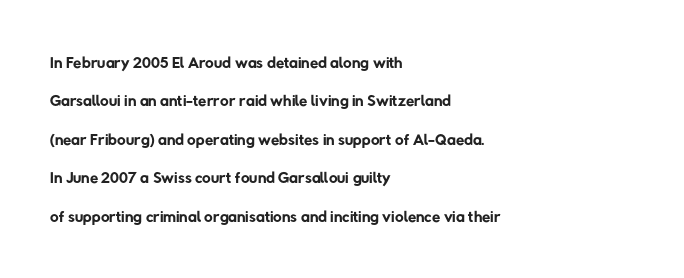
{"bold": "no", "underline": "no", "align": "left", "line_spacing": "normal", "line_spacing_ratio": 1.6, "letter_spacing": "normal", "letter_spacing_em": 0.0, "glyph_px": 24}
